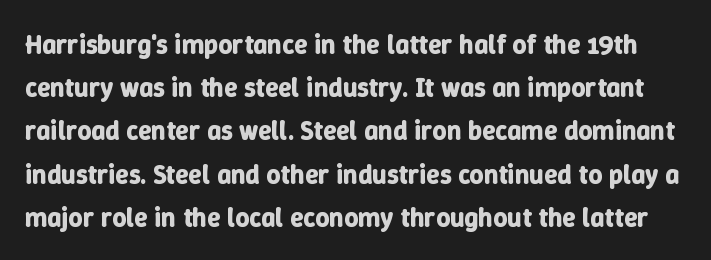
Q: Is the text bold? A: Yes.
Q: Is the text italic (slanted)? A: No, it is upright.
Q: Is the text underlined? A: No.
Q: Is the spacing between letters normal or unusually wide? A: Normal.
Q: Is the spacing between lines tight, normal or loose? A: Normal.
